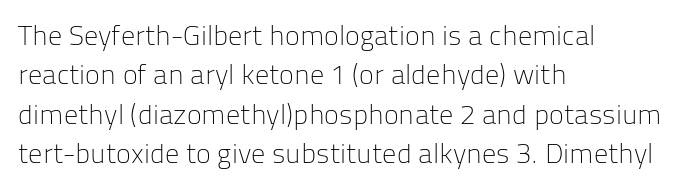
Q: Is the text bold? A: No.
Q: Is the text italic (slanted)? A: No, it is upright.
Q: Is the typeface a serif or a sans-serif typeface? A: Sans-serif.
Q: Is the text underlined? A: No.
Q: How is the paragraph aligned? A: Left-aligned.
Q: Is the spacing between letters normal or unusually wide? A: Normal.
Q: Is the spacing between lines tight, normal or loose? A: Normal.
Q: Width (condensed, normal, or wide)? A: Normal.
Q: Stroke contrast? A: Low.
Q: x-height? A: Medium.
Q: Monospaced? A: No.
